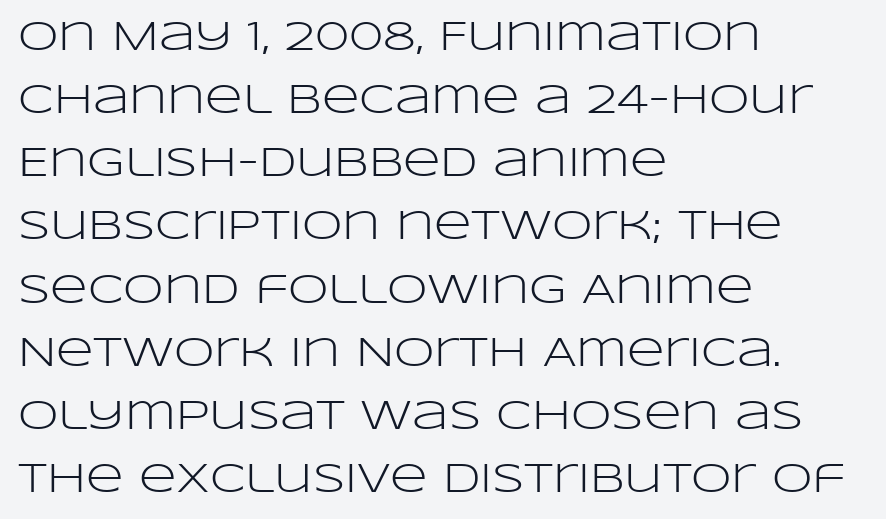
The image shows 41 px light, wide sans-serif type, upright; set left-aligned, normal line spacing (1.54x), normal letter spacing, not underlined; low stroke contrast and a large x-height.
